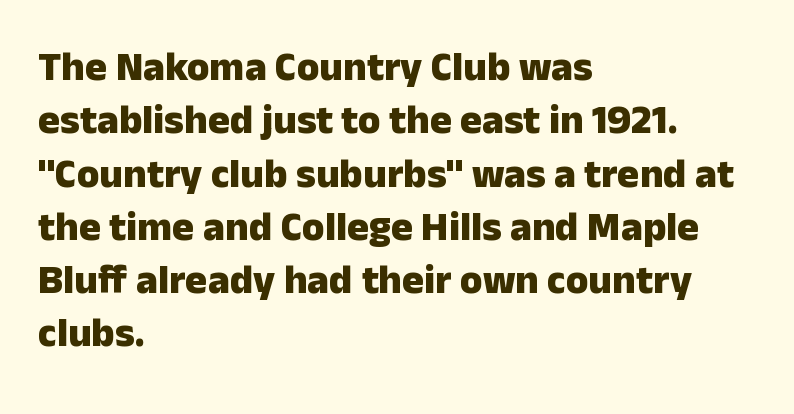
The image shows 41 px heavy sans-serif type, upright; set left-aligned, normal line spacing (1.3x), normal letter spacing, not underlined; low stroke contrast and a medium x-height.
